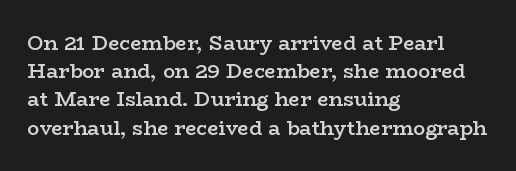
The image shows 20 px text type, upright; set left-aligned, normal line spacing (1.41x), normal letter spacing, not underlined.
